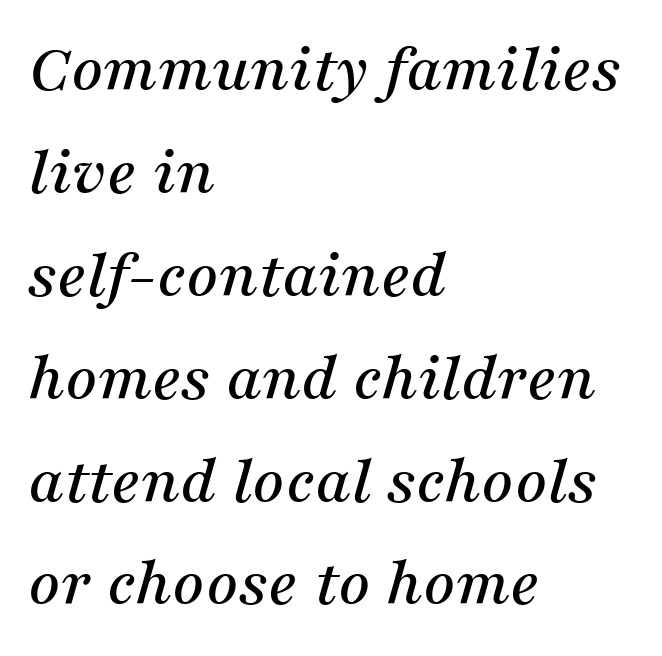
{"serif": "yes", "italic": "yes", "lean": "right", "slant_degrees": 16, "width": "normal", "stroke_contrast": "medium", "x_height": "medium", "monospaced": "no", "underline": "no", "align": "left", "line_spacing": "normal", "line_spacing_ratio": 1.47, "letter_spacing": "normal", "letter_spacing_em": 0.0, "glyph_px": 70}
